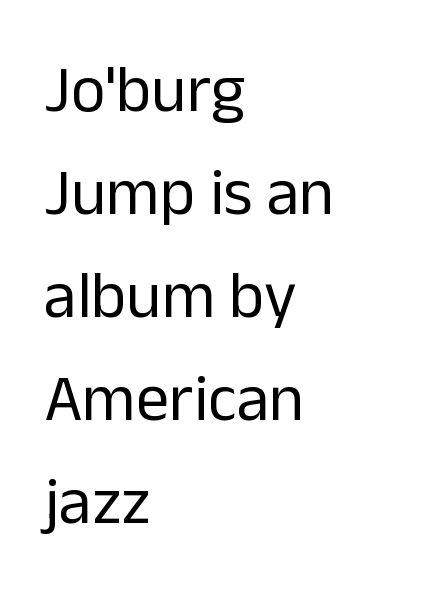
{"serif": "no", "italic": "no", "bold": "no", "weight": "regular", "width": "normal", "stroke_contrast": "low", "x_height": "medium", "monospaced": "no", "underline": "no", "align": "left", "line_spacing": "normal", "line_spacing_ratio": 1.56, "letter_spacing": "normal", "letter_spacing_em": 0.0, "glyph_px": 66}
